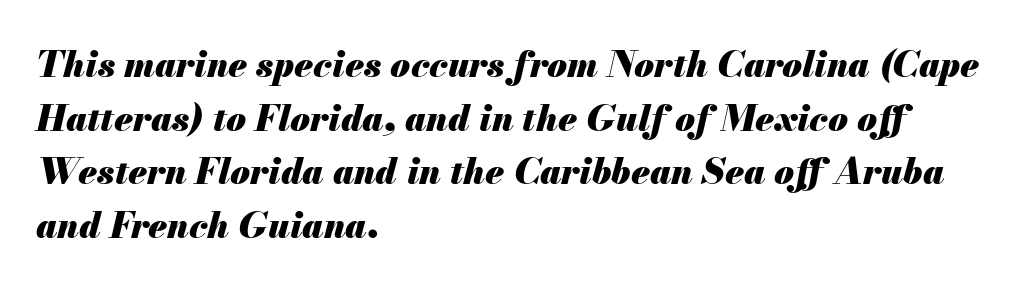
Check the space under the baseline: it is left empty. Weight: bold. Caption: standard tracking, unaltered. Posture: slanted. You could not count columns in this text — the font is proportionally spaced. Does the copy run flush right? No — it runs flush left.
